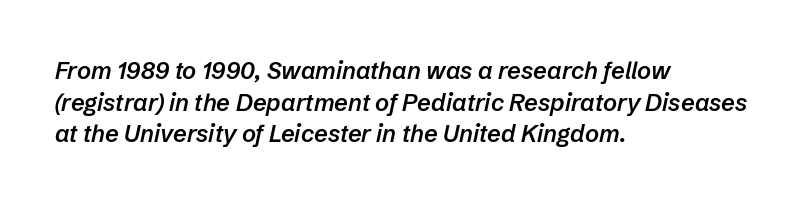
Q: Is the text bold? A: Semi-bold.
Q: Is the text italic (slanted)? A: Yes, it leans right by about 12 degrees.
Q: Is the text underlined? A: No.
Q: How is the paragraph aligned? A: Left-aligned.
Q: Is the spacing between letters normal or unusually wide? A: Normal.
Q: Is the spacing between lines tight, normal or loose? A: Normal.
